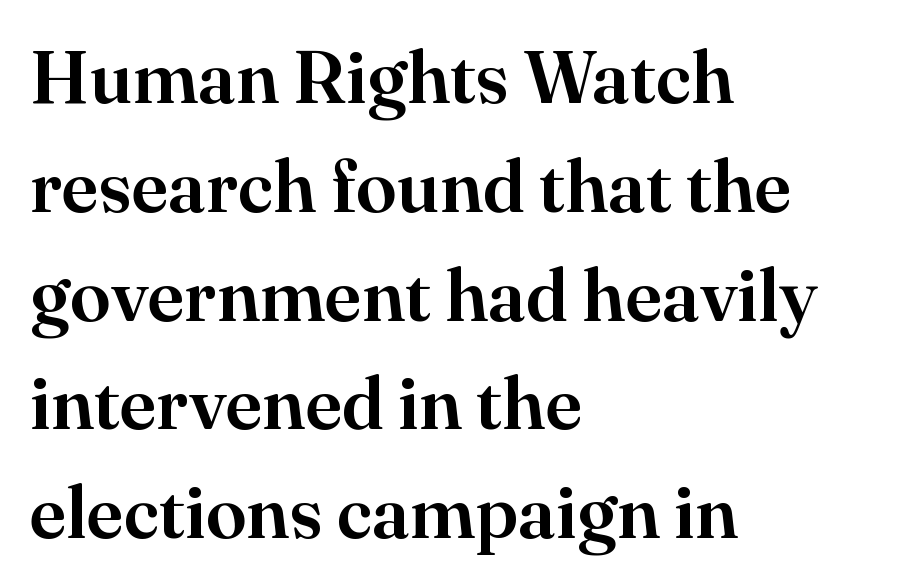
Q: Is the text italic (slanted)? A: No, it is upright.
Q: Is the typeface a serif or a sans-serif typeface? A: Serif.
Q: Is the text underlined? A: No.
Q: How is the paragraph aligned? A: Left-aligned.
Q: Is the spacing between letters normal or unusually wide? A: Normal.
Q: Is the spacing between lines tight, normal or loose? A: Normal.
Q: Width (condensed, normal, or wide)? A: Normal.
Q: Stroke contrast? A: High.
Q: x-height? A: Small.
Q: Monospaced? A: No.
